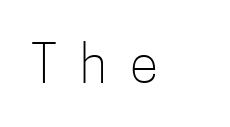
{"serif": "no", "italic": "no", "bold": "no", "weight": "light", "width": "condensed", "stroke_contrast": "low", "x_height": "medium", "monospaced": "no", "underline": "no", "letter_spacing": "wide", "letter_spacing_em": 0.45, "glyph_px": 52}
